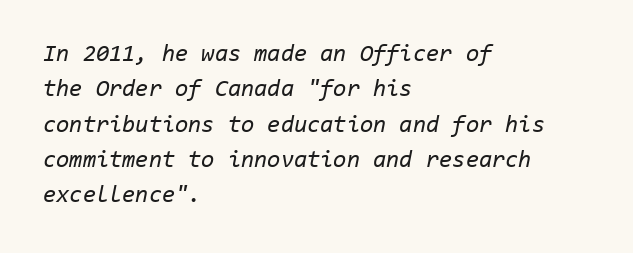
Q: Is the text bold? A: No.
Q: Is the text italic (slanted)? A: Yes, it leans right by about 11 degrees.
Q: Is the text underlined? A: No.
Q: How is the paragraph aligned? A: Left-aligned.
Q: Is the spacing between letters normal or unusually wide? A: Normal.
Q: Is the spacing between lines tight, normal or loose? A: Normal.
